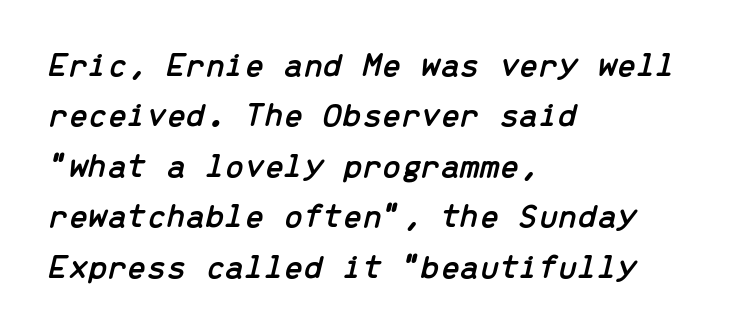
The image shows 35 px text type, italic (leaning right), monospaced; set left-aligned, normal line spacing (1.44x), normal letter spacing, not underlined; low stroke contrast and a medium x-height.
